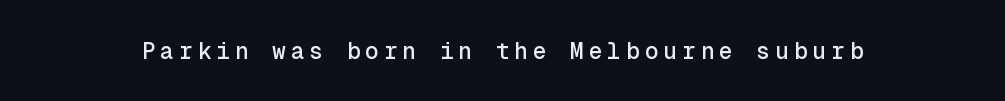
Bare-footed words on every line. These lines were composed using upright roman letters. The rendering inserts visible extra space after every character.
